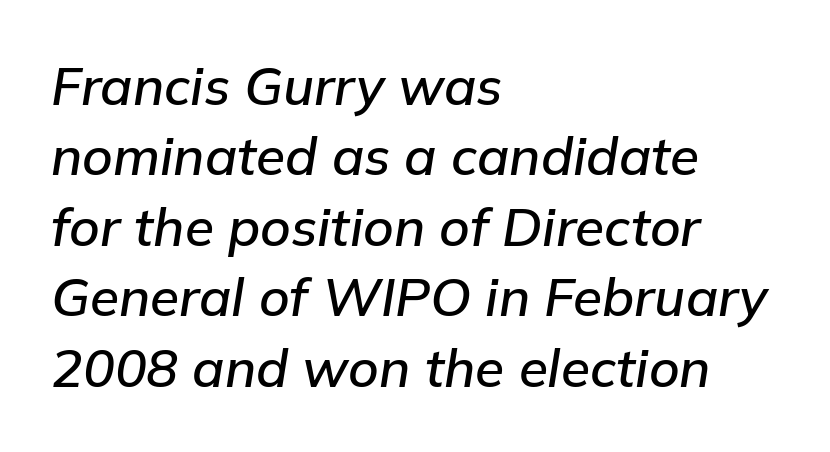
Q: Is the text italic (slanted)? A: Yes, it leans right by about 9 degrees.
Q: Is the text underlined? A: No.
Q: How is the paragraph aligned? A: Left-aligned.
Q: Is the spacing between letters normal or unusually wide? A: Normal.
Q: Is the spacing between lines tight, normal or loose? A: Normal.
Q: Width (condensed, normal, or wide)? A: Normal.
Q: Stroke contrast? A: Low.
Q: x-height? A: Medium.
Q: Monospaced? A: No.
